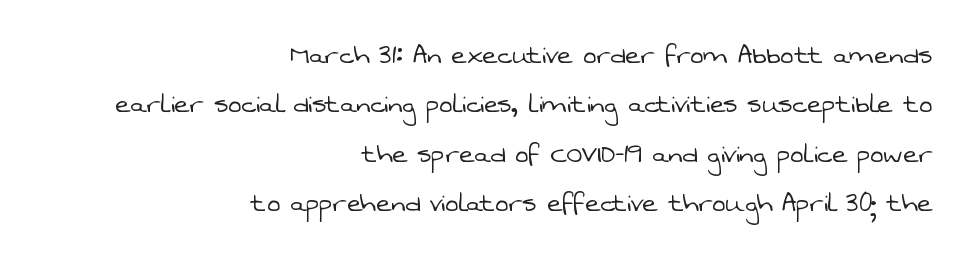
{"serif": "no", "bold": "no", "weight": "light", "width": "normal", "stroke_contrast": "low", "x_height": "medium", "monospaced": "no", "underline": "no", "align": "right", "line_spacing": "normal", "line_spacing_ratio": 1.54, "letter_spacing": "normal", "letter_spacing_em": 0.0, "glyph_px": 32}
